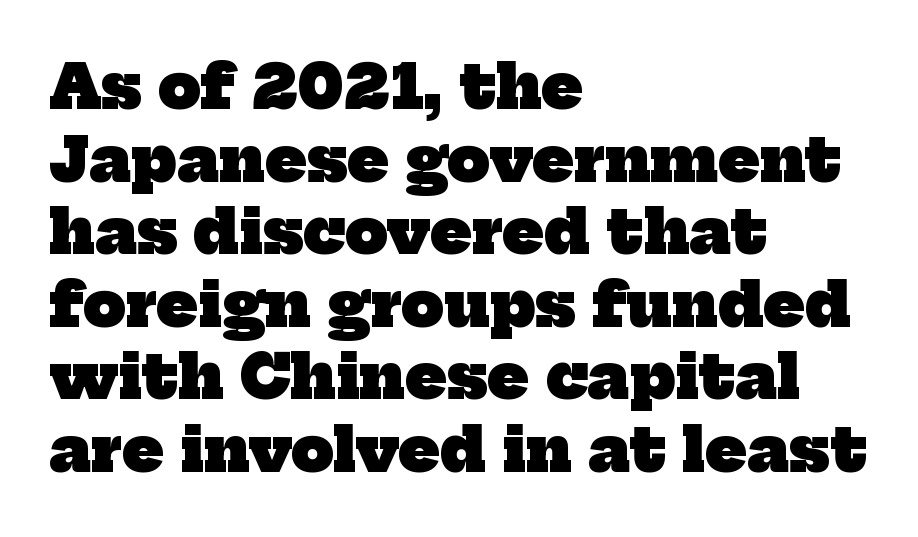
{"serif": "yes", "bold": "yes", "weight": "heavy", "width": "normal", "stroke_contrast": "low", "x_height": "medium", "monospaced": "no", "underline": "no", "align": "left", "line_spacing_ratio": 1.21, "letter_spacing": "normal", "letter_spacing_em": 0.0, "glyph_px": 60}
